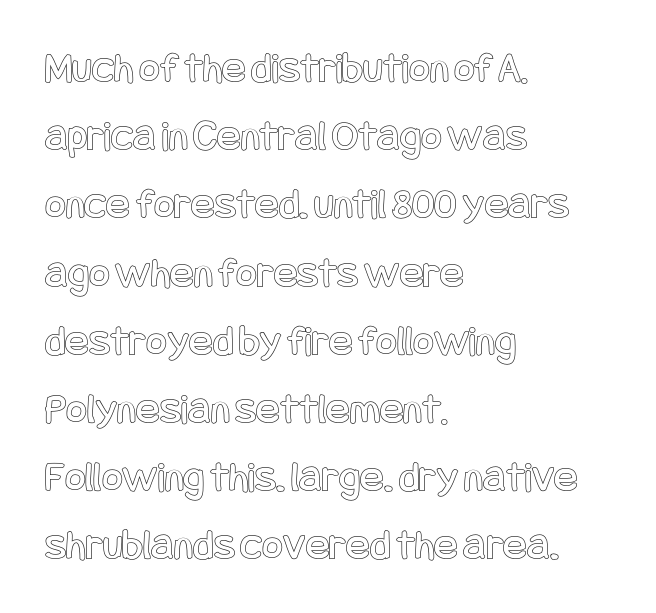
The image shows 44 px condensed type, upright; set left-aligned, normal line spacing (1.55x), normal letter spacing, not underlined; a large x-height.
